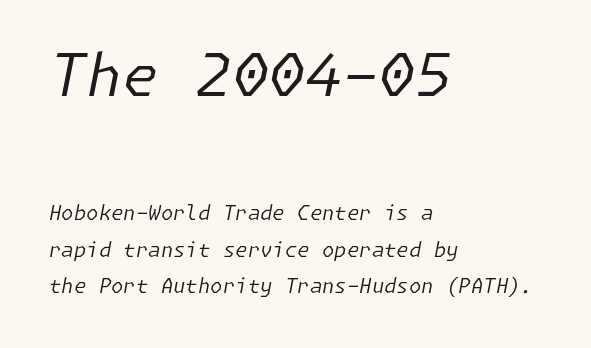
Descenders hang freely into open space. Stroke thickness stays within the range of a standard reading face or lighter. The composition opens big and finishes small. Typeset ragged right — the left edge is the straight one. Slanted lettering throughout.
